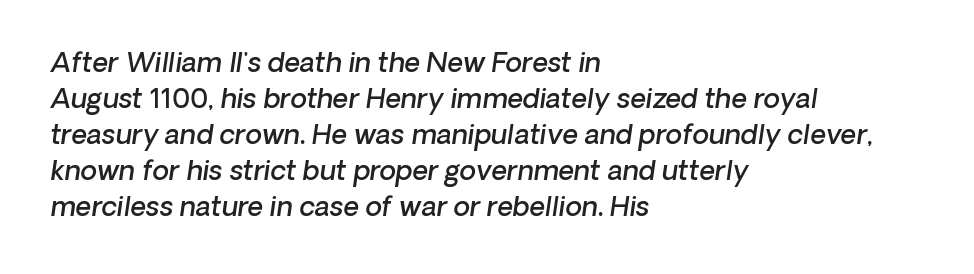
The baseline area is clear. Vertical spacing — default. The rag falls on the right side of this text block. It's the slanting kind of type. Weight check: semibold — heavier than regular, not quite bold. These lines keep a tight, regular rhythm from letter to letter.
